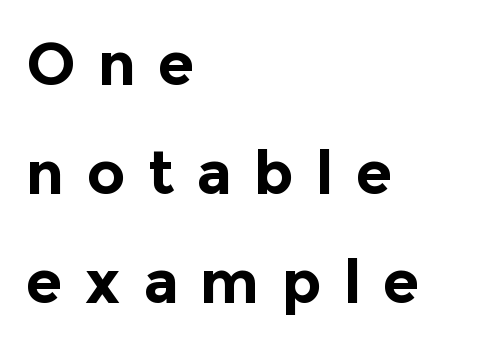
The image shows 60 px bold sans-serif type, upright; set left-aligned, line spacing 1.82x, unusually wide letter spacing (+0.37 em), not underlined; a medium x-height.
